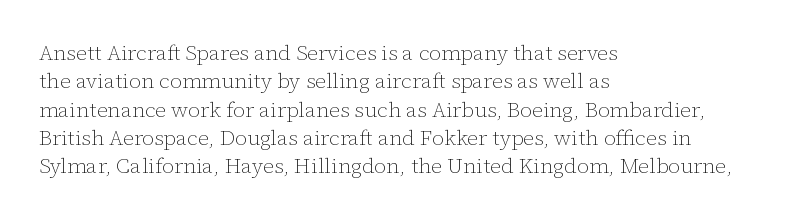
{"italic": "no", "bold": "no", "underline": "no", "align": "left", "line_spacing": "normal", "line_spacing_ratio": 1.35, "letter_spacing": "normal", "letter_spacing_em": 0.0, "glyph_px": 21}
